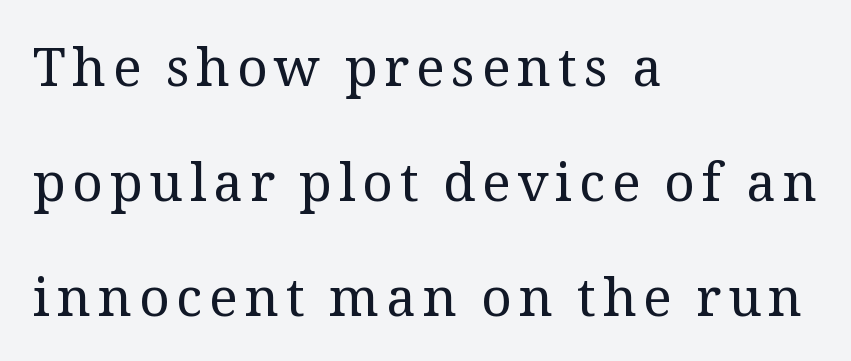
In CSS terms this would be text-align: left. Check the space under the baseline: it is left empty. Vertically, the passage feels expansive, rows floating well apart. You can tell it's not italic because the verticals are truly vertical. The typeface chosen for these lines features serifs. You could not count columns in this text — the font is proportionally spaced.
